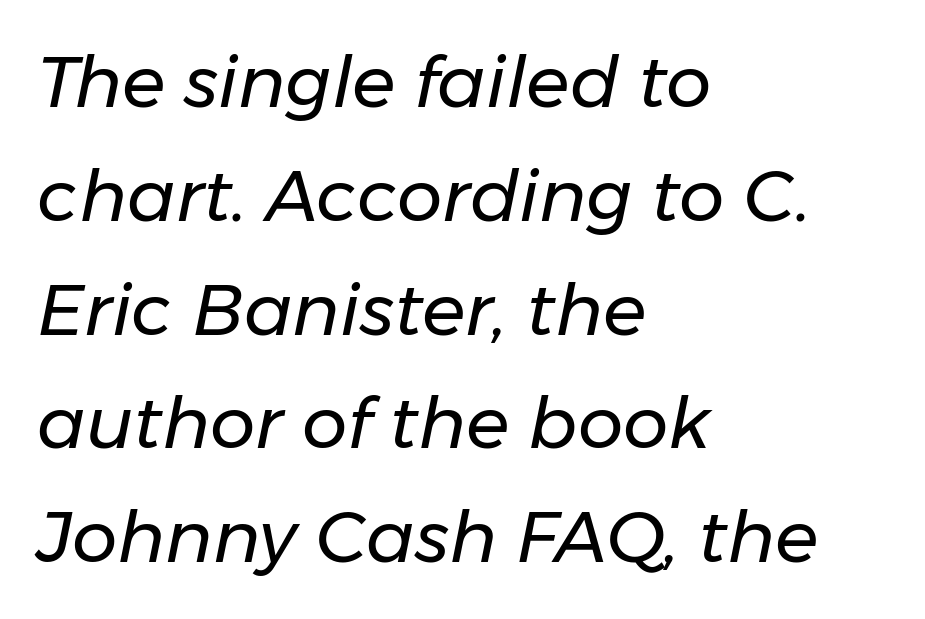
The paragraph shown leans on its left margin. You could not count columns in this text — the font is proportionally spaced. The rendering applies a slant to the glyphs. Weight: in the light-to-regular range. Honestly, there is no underline to notice here at all. You could call the tracking neutral — neither tight nor loose.
